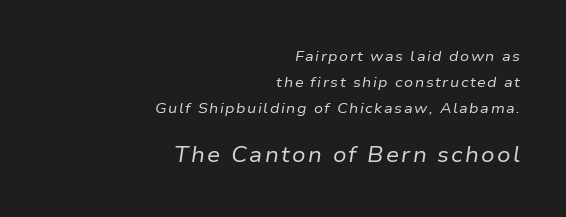
Tall strokes in this sample are angled rather than plumb. Layout note: lines flush right. Plain, unruled lines of type. Here the second block reads like a headline and the first like body copy.
